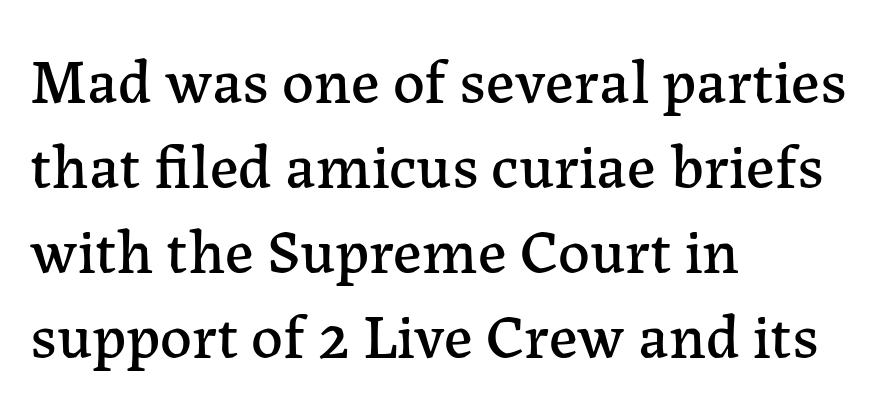
Does the type have serifs? Yes, each stem ends in a small foot. The zone under the glyphs is completely vacant. Vertically, the passage feels balanced, rows spaced as you'd expect. Think of a printed novel: that variable character pitch is what you see here.
